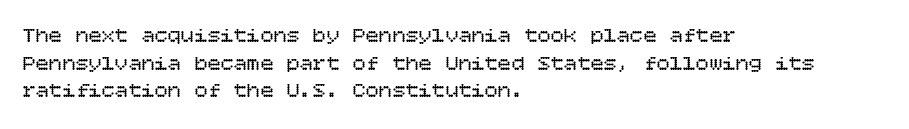
The typeface has the unassuming heft of standard copy or less. Vertical strokes here are truly vertical. A clean baseline with only descenders dipping below it. Default kerning and tracking; the words read as compact shapes.
